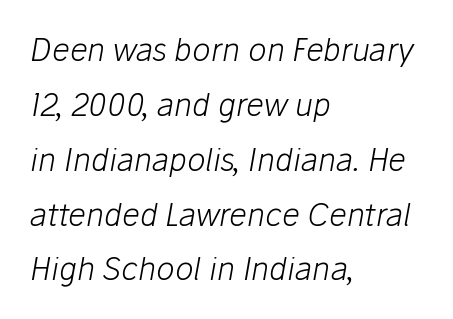
{"italic": "yes", "lean": "right", "slant_degrees": 10, "bold": "no", "weight": "light", "width": "normal", "stroke_contrast": "low", "x_height": "medium", "monospaced": "no", "underline": "no", "align": "left", "line_spacing_ratio": 1.77, "letter_spacing": "normal", "letter_spacing_em": 0.0, "glyph_px": 31}
